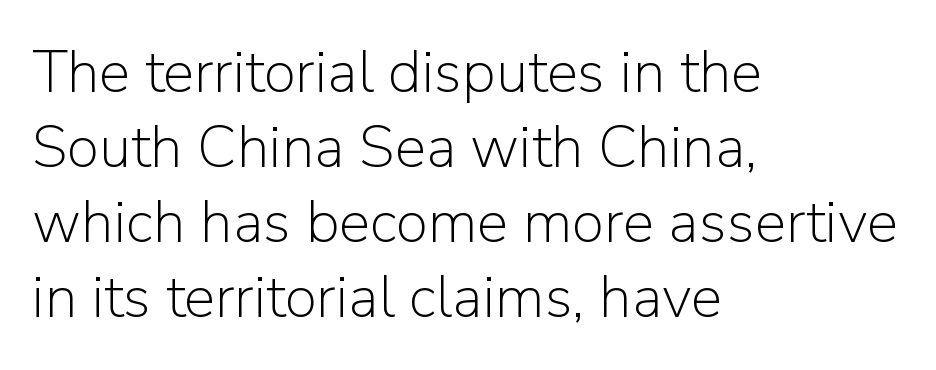
Typeset ragged right — the left edge is the straight one. The rendering uses natural spacing where letterforms have individual widths. Quick note: underline off. This block has exactly the height ordinary leading produces.
